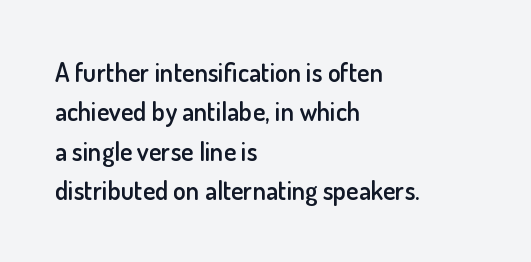
The image shows 26 px text type, upright; set left-aligned, normal line spacing (1.51x), normal letter spacing, not underlined.
